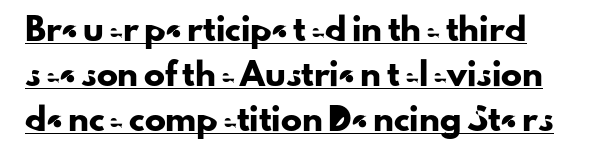
The face used here appears with an underline applied. You could fit nearly another row in the gap between these rows. These lines keep a tight, regular rhythm from letter to letter. Notice how the stems are strictly vertical — no italics here.
